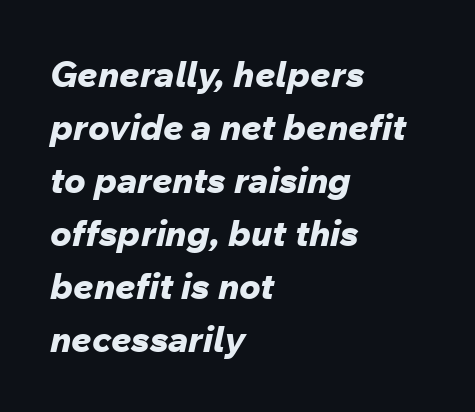
Q: Is the text bold? A: Yes.
Q: Is the text italic (slanted)? A: Yes, it leans right by about 12 degrees.
Q: Is the text underlined? A: No.
Q: How is the paragraph aligned? A: Left-aligned.
Q: Is the spacing between letters normal or unusually wide? A: Normal.
Q: Is the spacing between lines tight, normal or loose? A: Normal.
Q: Width (condensed, normal, or wide)? A: Normal.
Q: Stroke contrast? A: Low.
Q: x-height? A: Medium.
Q: Monospaced? A: No.
